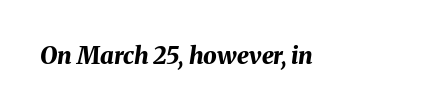
These lines keep a tight, regular rhythm from letter to letter. A bare baseline throughout the passage. Style check: oblique. Strong, thick strokes mark this as bold type.
